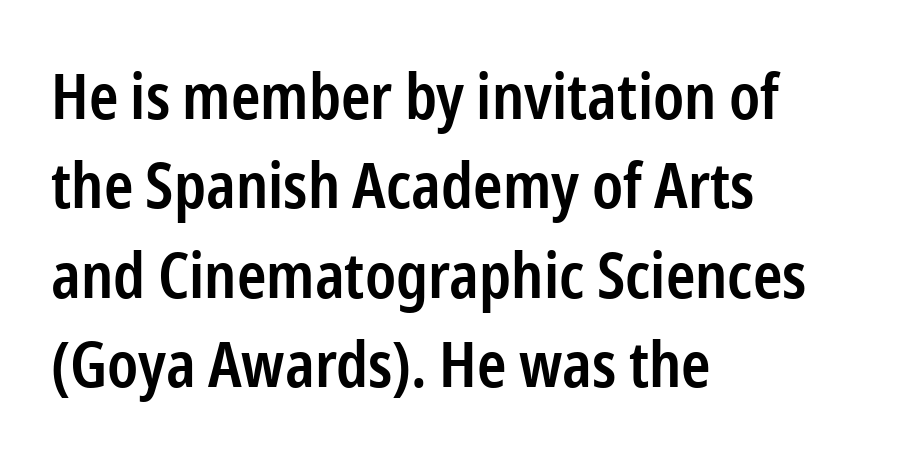
{"serif": "no", "italic": "no", "bold": "semi", "weight": "semibold", "width": "condensed", "stroke_contrast": "low", "x_height": "medium", "monospaced": "no", "underline": "no", "align": "left", "line_spacing": "normal", "line_spacing_ratio": 1.42, "letter_spacing": "normal", "letter_spacing_em": 0.0, "glyph_px": 63}
